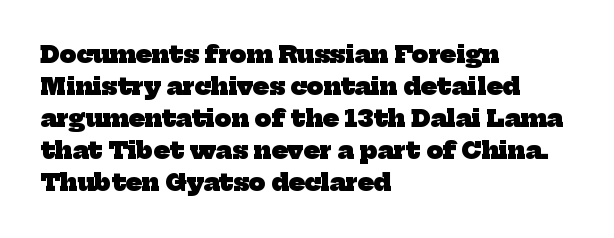
Q: Is the text bold? A: Yes.
Q: Is the text underlined? A: No.
Q: How is the paragraph aligned? A: Left-aligned.
Q: Is the spacing between letters normal or unusually wide? A: Normal.
Q: Is the spacing between lines tight, normal or loose? A: Normal.
